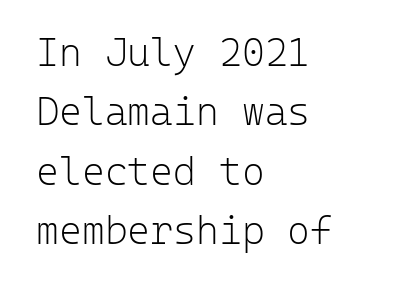
Q: Is the text bold? A: No.
Q: Is the text italic (slanted)? A: No, it is upright.
Q: Is the typeface a serif or a sans-serif typeface? A: Sans-serif.
Q: Is the text underlined? A: No.
Q: How is the paragraph aligned? A: Left-aligned.
Q: Is the spacing between letters normal or unusually wide? A: Normal.
Q: Is the spacing between lines tight, normal or loose? A: Normal.
Q: Width (condensed, normal, or wide)? A: Normal.
Q: Stroke contrast? A: Low.
Q: x-height? A: Medium.
Q: Monospaced? A: Yes.
